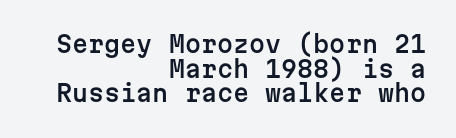
The image shows 23 px text type, upright; set right-aligned, tight line spacing (1.07x), normal letter spacing, not underlined.
